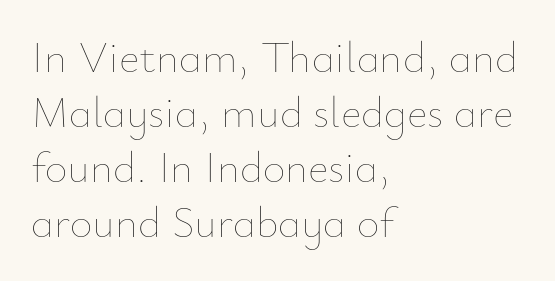
Q: Is the text bold? A: No.
Q: Is the text italic (slanted)? A: No, it is upright.
Q: Is the text underlined? A: No.
Q: How is the paragraph aligned? A: Left-aligned.
Q: Is the spacing between letters normal or unusually wide? A: Normal.
Q: Is the spacing between lines tight, normal or loose? A: Normal.
Q: Width (condensed, normal, or wide)? A: Normal.
Q: Stroke contrast? A: Low.
Q: x-height? A: Small.
Q: Monospaced? A: No.
